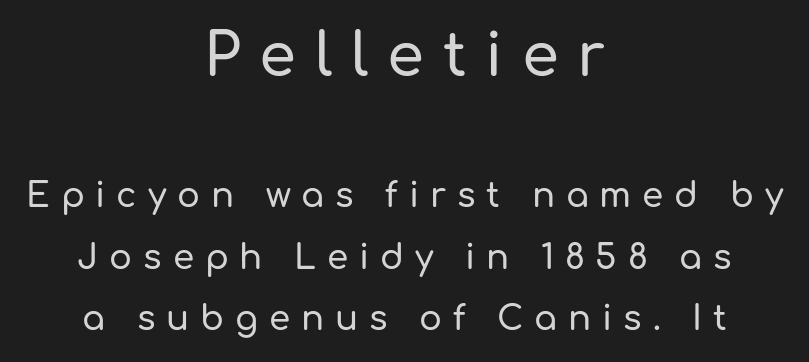
Letterform terminals end flat and unadorned throughout the passage. Only glyphs here, with clear space below each row. The face used here is proportionally spaced, like ordinary book or web type. The lettering stays uniformly vertical, giving the passage a roman look. Both edges are ragged and mirror each other, which tells us the setting is centered. Typesetter's note — upper block bumped up in size, lower block left smaller.
